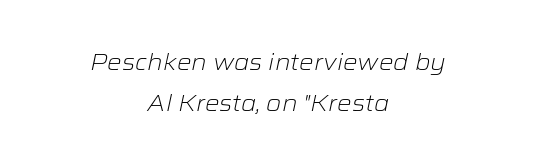
The image shows 23 px text type, italic (leaning right); set centered, line spacing 1.77x, normal letter spacing, not underlined.
